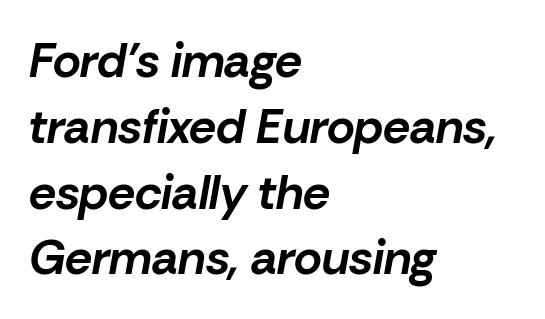
Spacing verdict: proportional, widths tailored to each character. The paragraph has a hard left edge and a soft right edge. The strokes are fattened all the way to bold. The passage shown has conventional tracking throughout.
